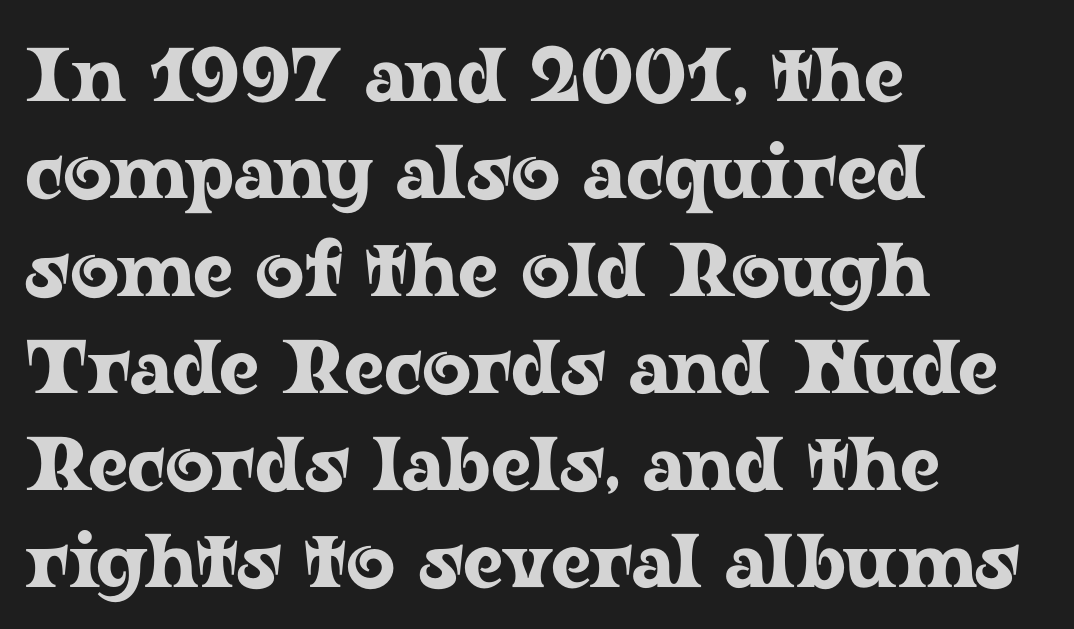
Leftover space on each line is placed entirely after the last word. Between one letter and the next there's only the usual sliver of space. Check under the words: just untouched page. Normally led — the rows are evenly, conventionally spaced. Is this a fixed-width face? No — the glyphs have proportional, varying widths.
